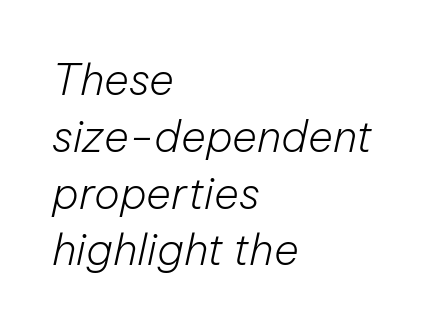
Q: Is the text bold? A: No.
Q: Is the text italic (slanted)? A: Yes, it leans right by about 12 degrees.
Q: Is the text underlined? A: No.
Q: How is the paragraph aligned? A: Left-aligned.
Q: Is the spacing between letters normal or unusually wide? A: Normal.
Q: Is the spacing between lines tight, normal or loose? A: Normal.
Q: Width (condensed, normal, or wide)? A: Normal.
Q: Stroke contrast? A: Low.
Q: x-height? A: Medium.
Q: Monospaced? A: No.
